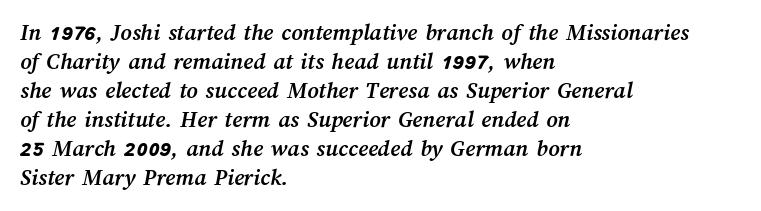
{"bold": "yes", "underline": "no", "align": "left", "line_spacing_ratio": 1.21, "letter_spacing": "normal", "letter_spacing_em": 0.0, "glyph_px": 24}
